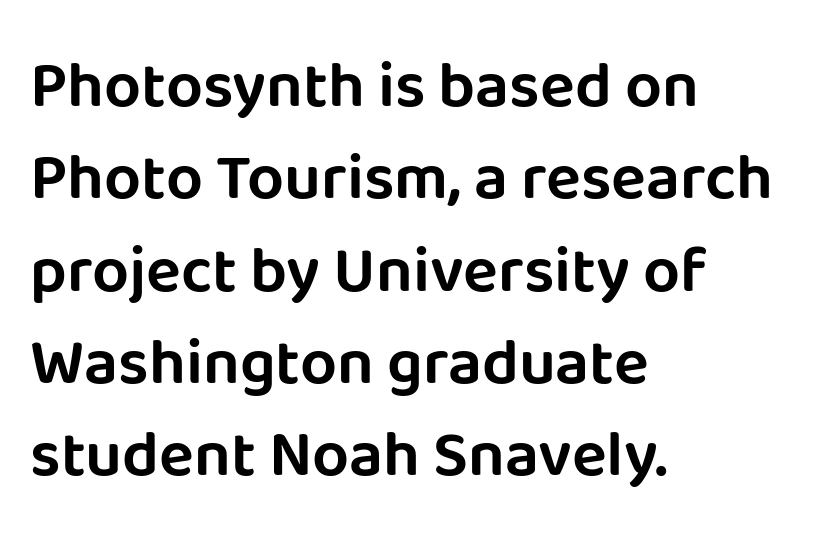
These lines are set flush left with a ragged right edge. I'd call this a sans setting — the letters go barefoot. Nope, not italic — everything's standing straight. A typesetter would call this proportional, since set widths differ per character. Is the letter spacing exaggerated? No — it looks like the ordinary default. No word sits above an underline.
